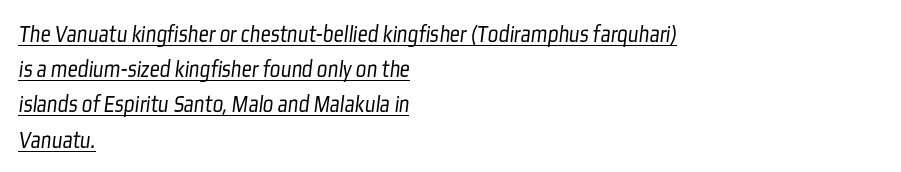
{"bold": "no", "underline": "yes", "align": "left", "line_spacing": "normal", "line_spacing_ratio": 1.41, "letter_spacing": "normal", "letter_spacing_em": 0.0, "glyph_px": 25}
